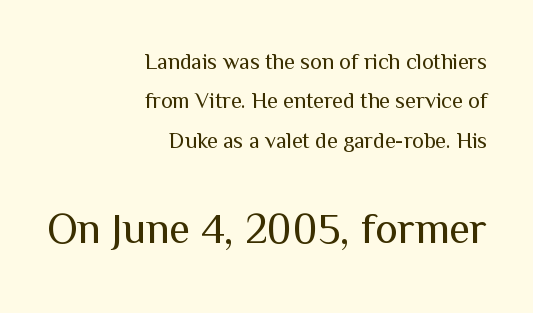
Q: Is the text bold? A: No.
Q: Is the text italic (slanted)? A: No, it is upright.
Q: Is the typeface a serif or a sans-serif typeface? A: Sans-serif.
Q: Is the text underlined? A: No.
Q: How is the paragraph aligned? A: Right-aligned.
Q: Is the spacing between letters normal or unusually wide? A: Normal.
Q: Which block of text is set in a larger size, the first (top) or the second (bottom)? A: The second (bottom) one.
Q: Width (condensed, normal, or wide)? A: Normal.
Q: Stroke contrast? A: Medium.
Q: x-height? A: Medium.
Q: Monospaced? A: No.
